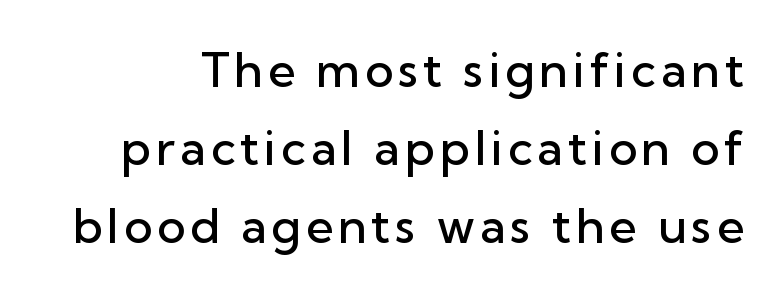
{"serif": "no", "italic": "no", "bold": "semi", "weight": "semibold", "width": "normal", "stroke_contrast": "low", "x_height": "medium", "monospaced": "no", "underline": "no", "line_spacing": "normal", "line_spacing_ratio": 1.62, "glyph_px": 48}
